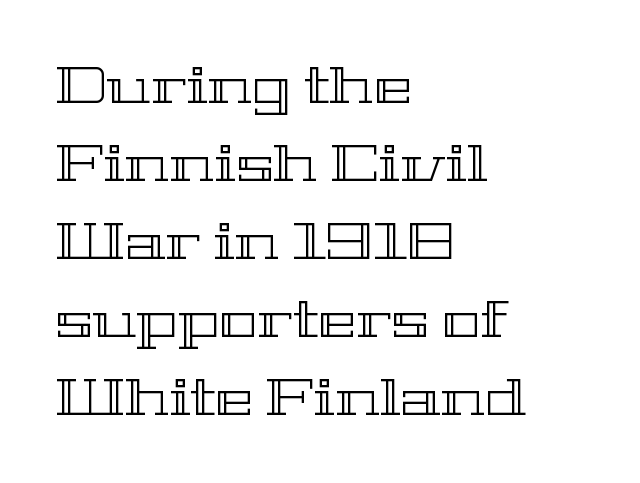
The image shows 51 px wide type, upright; set left-aligned, normal line spacing (1.53x), normal letter spacing, not underlined; a medium x-height.
